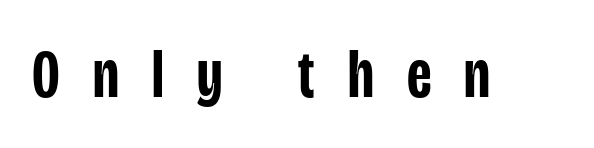
Look at the tracking — it's clearly loosened, letters drifting apart. Stroke thickness is moderately raised; the sample reads as semibold. Think of a printed novel: that variable character pitch is what you see here. Quick note: not italic, upright. Words float on clear page, feet unadorned. This sample uses a sans-serif face.
